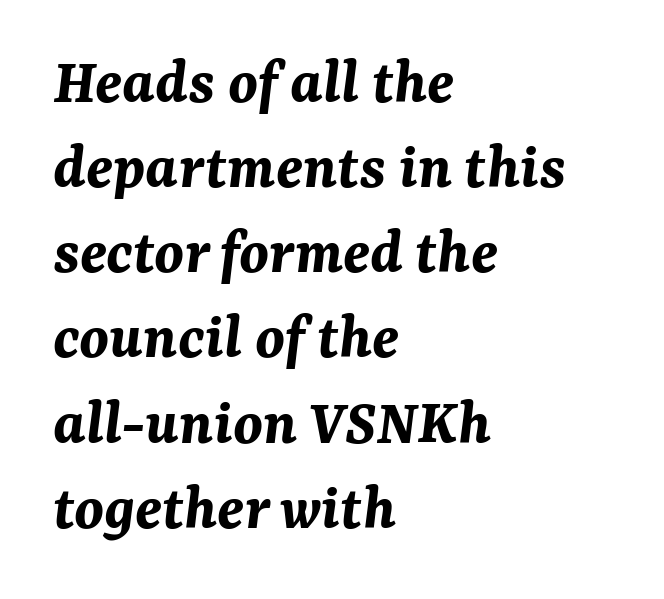
The lettering tilts uniformly, giving the passage an italic look. The block of text has a typical density, with ordinary space between rows. Between one letter and the next there's only the usual sliver of space. This rendering uses left alignment, leaving the right contour irregular. The rendering uses natural spacing where letterforms have individual widths. The passage shown is not underscored anywhere.
